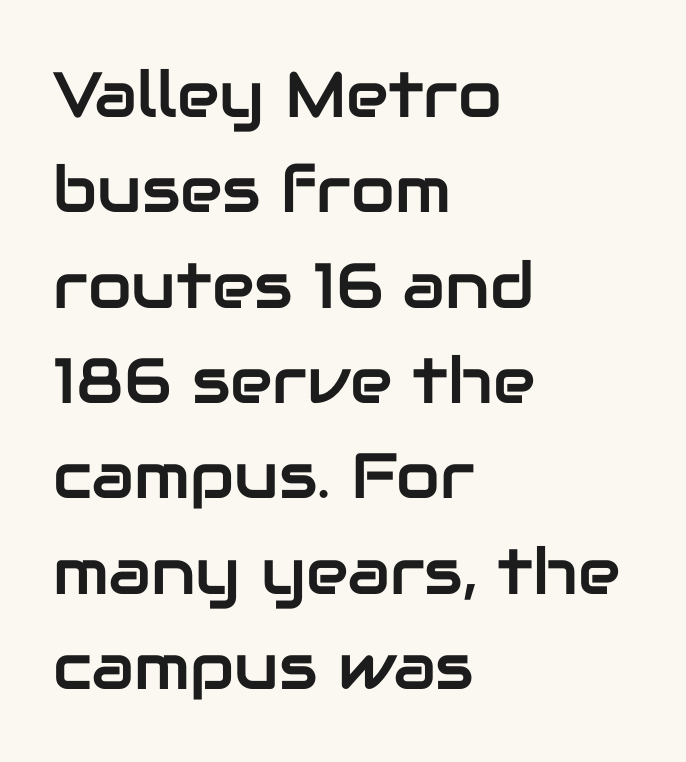
Q: Is the text italic (slanted)? A: No, it is upright.
Q: Is the typeface a serif or a sans-serif typeface? A: Sans-serif.
Q: Is the text underlined? A: No.
Q: How is the paragraph aligned? A: Left-aligned.
Q: Is the spacing between letters normal or unusually wide? A: Normal.
Q: Is the spacing between lines tight, normal or loose? A: Normal.
Q: Width (condensed, normal, or wide)? A: Normal.
Q: Stroke contrast? A: Low.
Q: x-height? A: Medium.
Q: Monospaced? A: No.
